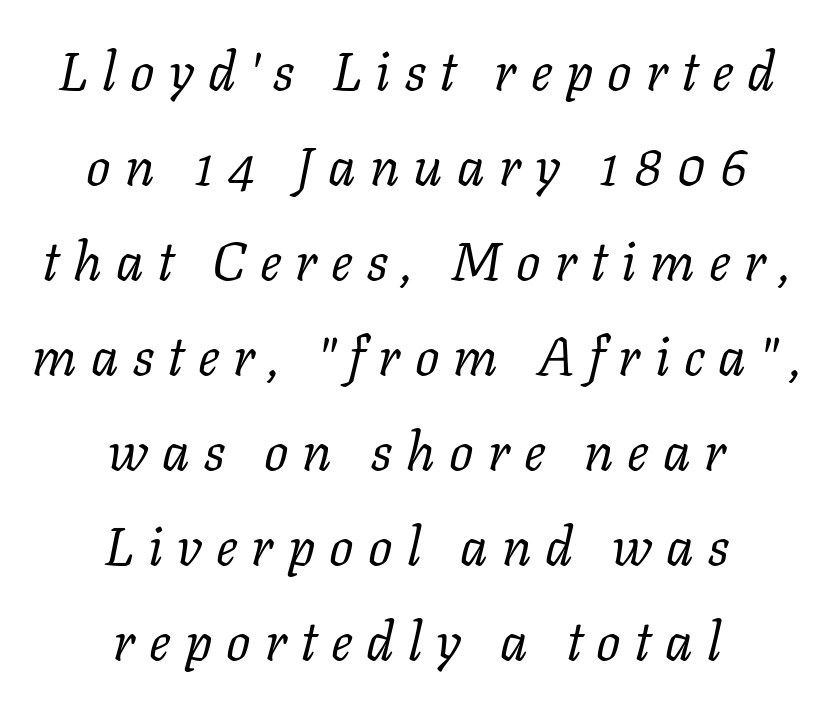
{"serif": "yes", "italic": "yes", "lean": "right", "slant_degrees": 11, "bold": "no", "weight": "regular", "width": "normal", "stroke_contrast": "low", "x_height": "medium", "monospaced": "no", "underline": "no", "align": "center", "line_spacing_ratio": 1.76, "letter_spacing": "wide", "letter_spacing_em": 0.26, "glyph_px": 54}
